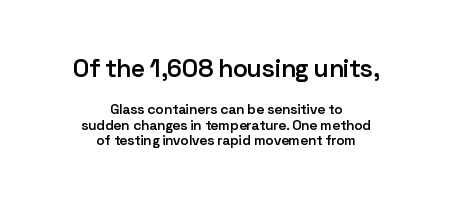
Q: Is the text bold? A: Semi-bold.
Q: Is the text italic (slanted)? A: No, it is upright.
Q: Is the text underlined? A: No.
Q: How is the paragraph aligned? A: Centered.
Q: Is the spacing between letters normal or unusually wide? A: Normal.
Q: Is the spacing between lines tight, normal or loose? A: Tight.
Q: Which block of text is set in a larger size, the first (top) or the second (bottom)? A: The first (top) one.
